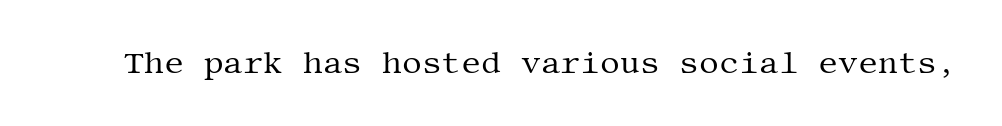
{"serif": "yes", "italic": "no", "bold": "no", "weight": "regular", "width": "normal", "stroke_contrast": "medium", "x_height": "large", "underline": "no", "letter_spacing": "normal", "letter_spacing_em": 0.0, "glyph_px": 31}
